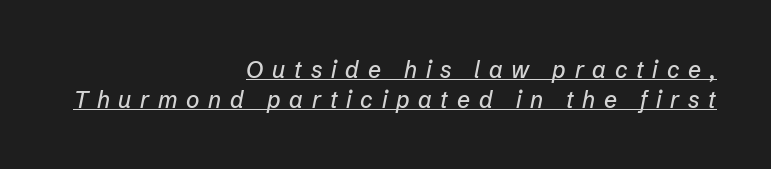
Q: Is the text italic (slanted)? A: Yes, it leans right by about 12 degrees.
Q: Is the text underlined? A: Yes.
Q: How is the paragraph aligned? A: Right-aligned.
Q: Is the spacing between letters normal or unusually wide? A: Unusually wide.
Q: Is the spacing between lines tight, normal or loose? A: Normal.
